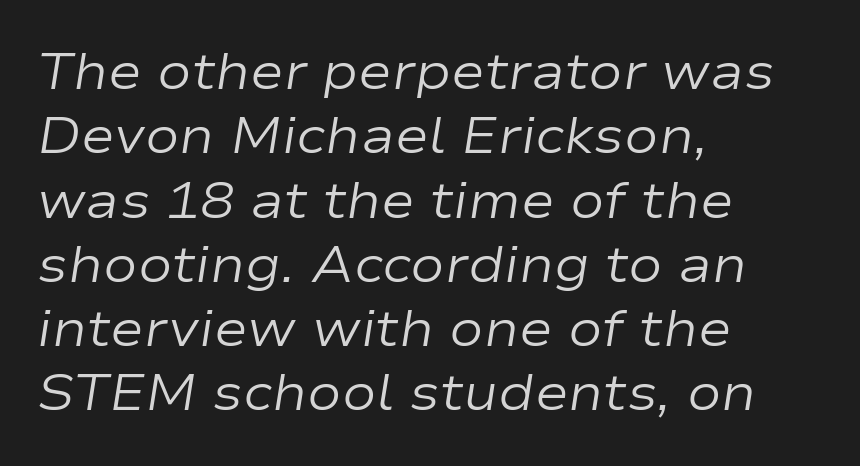
The image shows 51 px regular-weight, wide type, italic (leaning right); set left-aligned, normal line spacing (1.26x), normal letter spacing, not underlined; low stroke contrast and a medium x-height.
